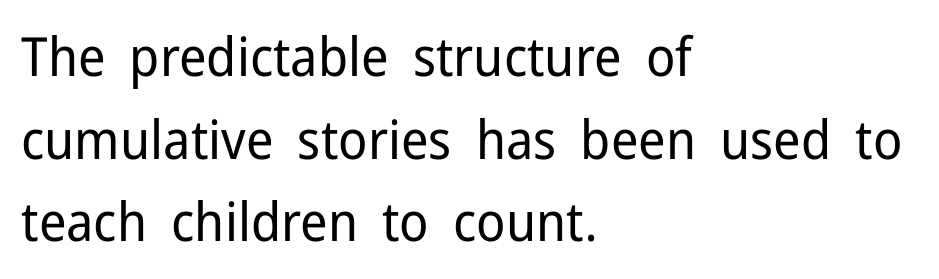
The image shows 54 px regular-weight sans-serif type, upright; set left-aligned, normal line spacing (1.53x), normal letter spacing, not underlined; low stroke contrast and a medium x-height.
